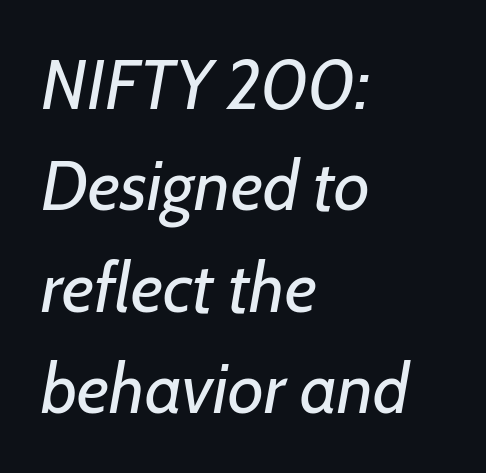
Q: Is the text bold? A: No.
Q: Is the text italic (slanted)? A: Yes, it leans right by about 7 degrees.
Q: Is the text underlined? A: No.
Q: How is the paragraph aligned? A: Left-aligned.
Q: Is the spacing between letters normal or unusually wide? A: Normal.
Q: Is the spacing between lines tight, normal or loose? A: Normal.
Q: Width (condensed, normal, or wide)? A: Normal.
Q: Stroke contrast? A: Low.
Q: x-height? A: Medium.
Q: Monospaced? A: No.
